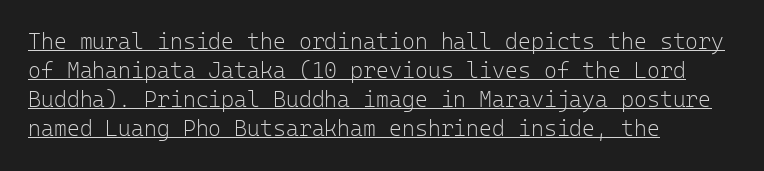
{"italic": "no", "bold": "no", "underline": "yes", "align": "left", "line_spacing": "normal", "line_spacing_ratio": 1.32, "letter_spacing": "normal", "letter_spacing_em": 0.0, "glyph_px": 22}
